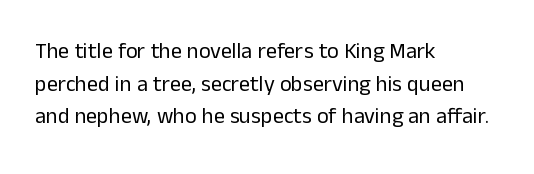
{"italic": "no", "bold": "no", "underline": "no", "align": "left", "line_spacing": "normal", "line_spacing_ratio": 1.48, "letter_spacing": "normal", "letter_spacing_em": 0.0, "glyph_px": 22}
